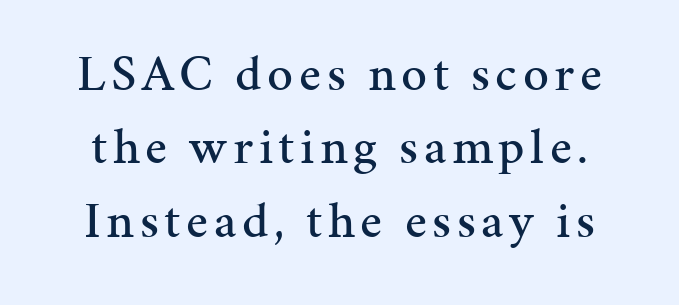
The image shows 51 px serif type, upright; set normal line spacing (1.44x), not underlined; medium stroke contrast and a medium x-height.
